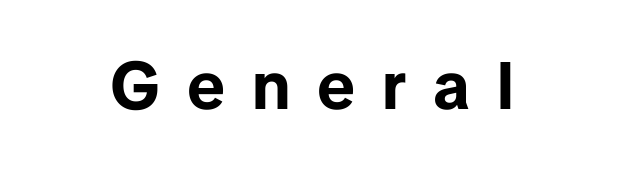
This rendering employs a face without finishing strokes, i.e., a sans-serif. The passage shown is typed in a proportional face where columns would drift. Caption: bold face, heavy strokes. The font's upright variant was chosen for this text.
